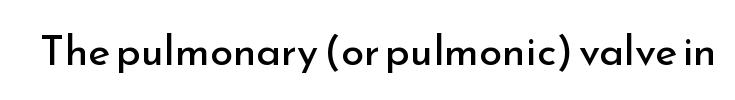
{"serif": "no", "italic": "no", "bold": "no", "weight": "regular", "width": "normal", "stroke_contrast": "low", "x_height": "small", "monospaced": "no", "underline": "no", "letter_spacing": "normal", "letter_spacing_em": 0.0, "glyph_px": 42}
